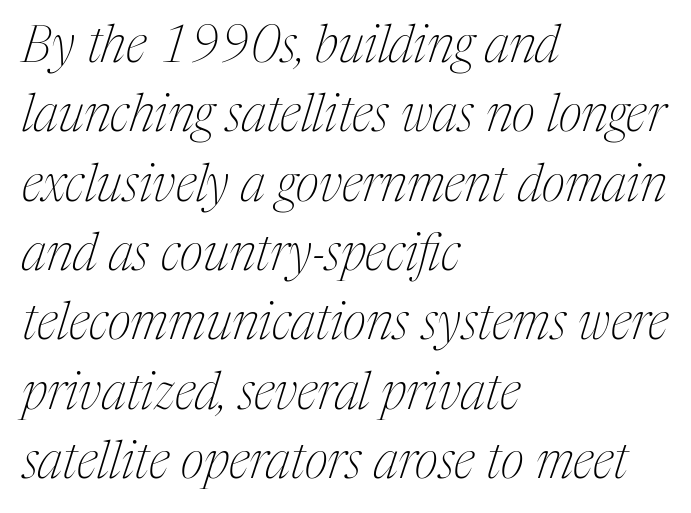
Yep, that's italic — everything's leaning. Normally led — the rows are evenly, conventionally spaced. Between one letter and the next there's only the usual sliver of space. You could not count columns in this text — the font is proportionally spaced. These lines are composed in type with serifs. Stem width sits at or under what a default text font uses.
